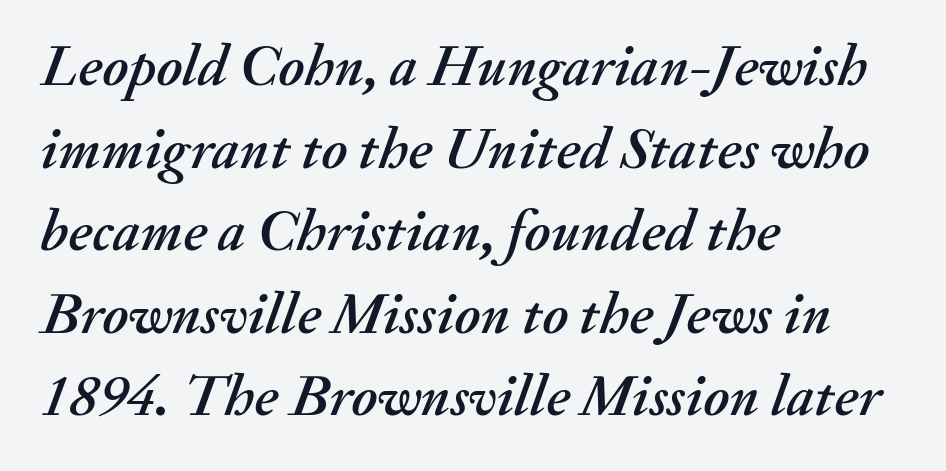
The image shows 59 px text type, italic (leaning right); set left-aligned, normal line spacing (1.4x), normal letter spacing, not underlined; medium stroke contrast and a small x-height.
